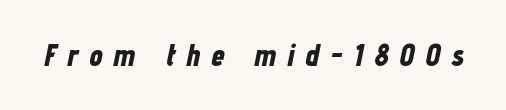
The image shows 30 px bold, condensed type, italic (leaning right); set unusually wide letter spacing (+0.37 em), not underlined; low stroke contrast and a medium x-height.
